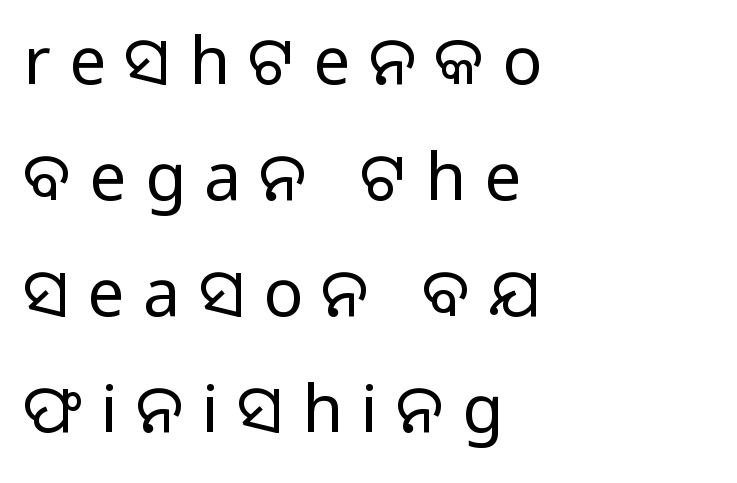
{"serif": "no", "italic": "no", "bold": "no", "weight": "regular", "width": "normal", "stroke_contrast": "low", "x_height": "medium", "monospaced": "no", "underline": "no", "align": "left", "line_spacing_ratio": 1.76, "letter_spacing": "wide", "letter_spacing_em": 0.28, "glyph_px": 66}
